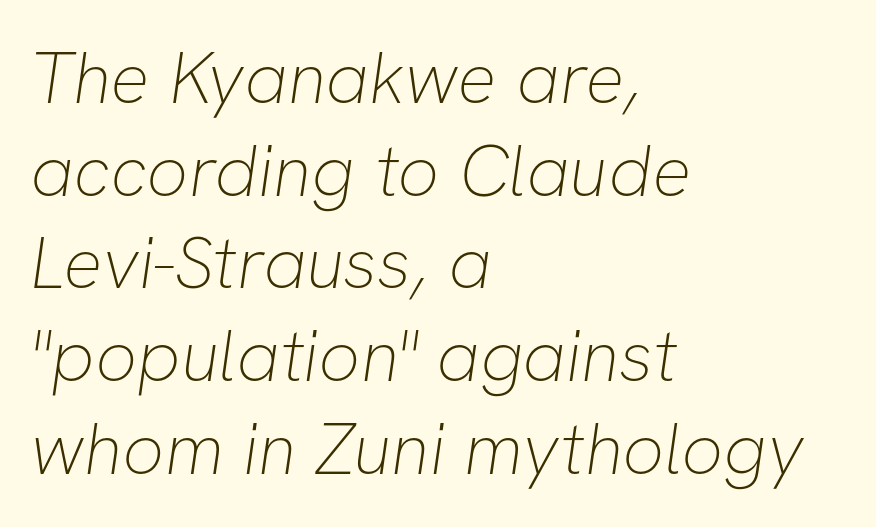
The image shows 73 px thin sans-serif type; set left-aligned, normal line spacing (1.27x), normal letter spacing, not underlined; low stroke contrast and a medium x-height.
